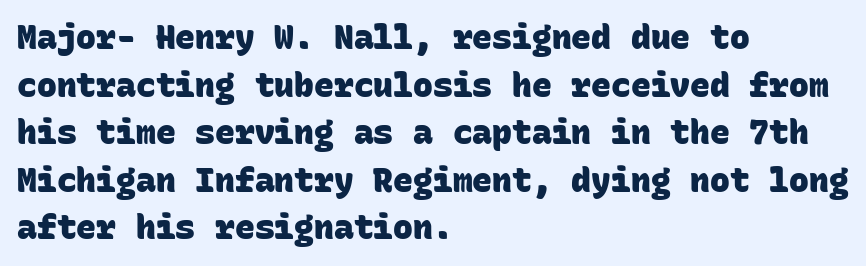
{"serif": "no", "bold": "yes", "weight": "heavy", "width": "normal", "stroke_contrast": "low", "x_height": "large", "monospaced": "yes", "underline": "no", "align": "left", "line_spacing": "normal", "line_spacing_ratio": 1.44, "letter_spacing": "normal", "letter_spacing_em": 0.0, "glyph_px": 33}
